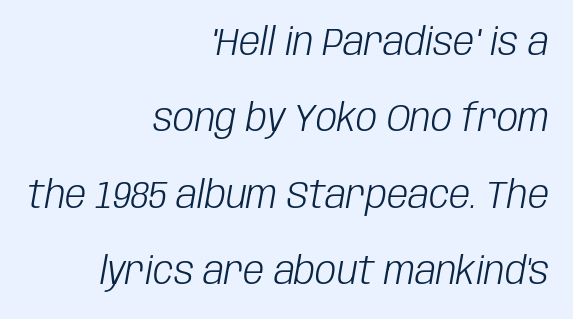
The image shows 38 px light, condensed type, italic (leaning right); set right-aligned, loose line spacing (2.01x), normal letter spacing, not underlined; low stroke contrast and a large x-height.
